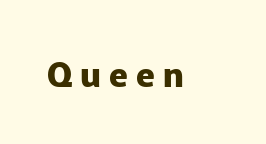
The image shows 34 px heavy sans-serif type, upright; set unusually wide letter spacing (+0.24 em), not underlined; low stroke contrast and a medium x-height.
